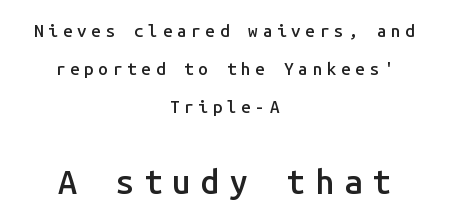
Ascenders rise straight up at ninety degrees. Each letter, wide or thin by design, is forced into the same width here. Short and long lines alike share a common midpoint. The strip under each line holds only bare page.
